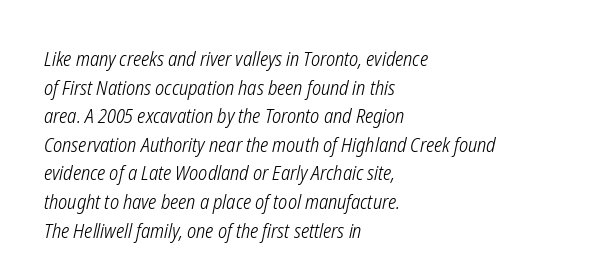
The image shows 20 px text type, italic (leaning right); set left-aligned, normal line spacing (1.43x), normal letter spacing, not underlined.
